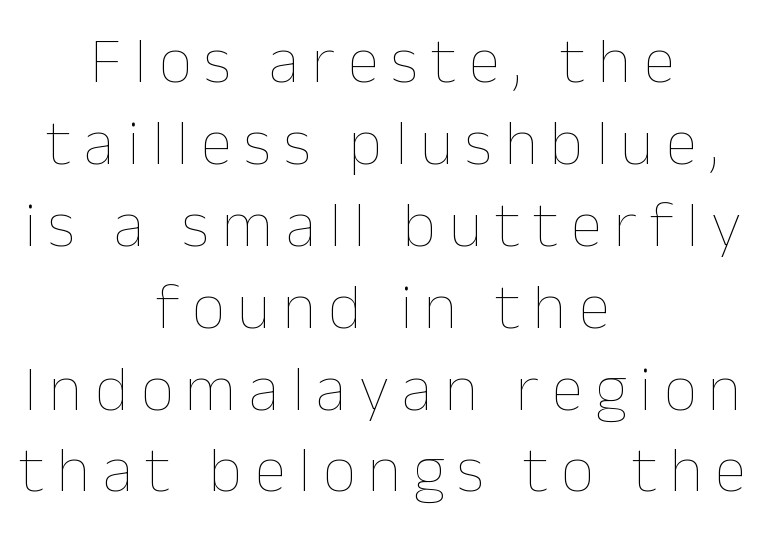
Q: Is the text bold? A: No.
Q: Is the text italic (slanted)? A: No, it is upright.
Q: Is the text underlined? A: No.
Q: How is the paragraph aligned? A: Centered.
Q: Is the spacing between lines tight, normal or loose? A: Normal.
Q: Width (condensed, normal, or wide)? A: Normal.
Q: Stroke contrast? A: Low.
Q: x-height? A: Medium.
Q: Monospaced? A: No.
